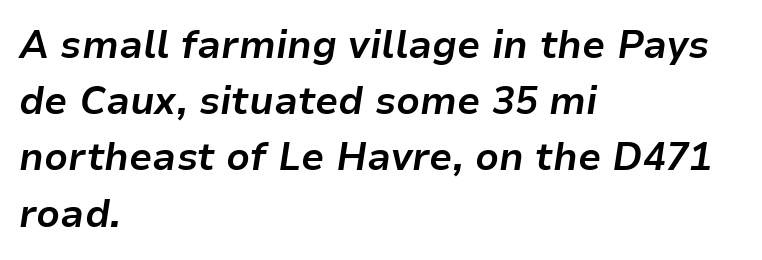
The image shows 38 px bold type, italic (leaning right); set left-aligned, normal line spacing (1.48x), normal letter spacing, not underlined; low stroke contrast and a medium x-height.
